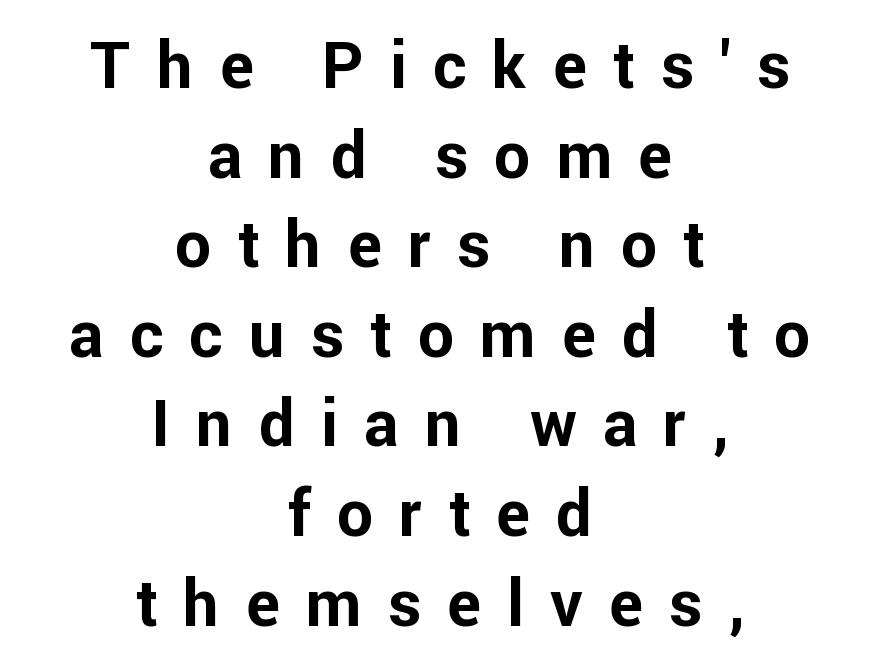
Descenders hang freely into open space. Character widths vary here, with narrow letters taking less room than wide ones. This sample keeps an unexceptional amount of space between lines. Tall strokes in this sample are plumb rather than angled. Glyph-to-glyph distance is far greater than everyday printed text.
